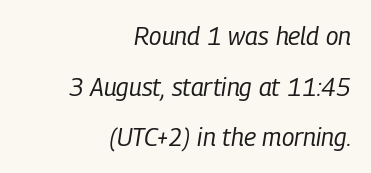
Q: Is the text bold? A: No.
Q: Is the text italic (slanted)? A: Yes, it leans right by about 9 degrees.
Q: Is the text underlined? A: No.
Q: How is the paragraph aligned? A: Right-aligned.
Q: Is the spacing between letters normal or unusually wide? A: Normal.
Q: Is the spacing between lines tight, normal or loose? A: Loose.
